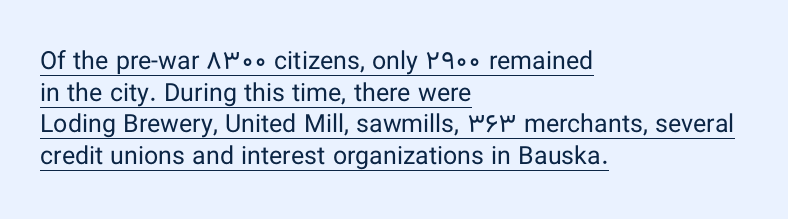
Q: Is the text bold? A: No.
Q: Is the text italic (slanted)? A: No, it is upright.
Q: Is the text underlined? A: Yes.
Q: How is the paragraph aligned? A: Left-aligned.
Q: Is the spacing between letters normal or unusually wide? A: Normal.
Q: Is the spacing between lines tight, normal or loose? A: Normal.
